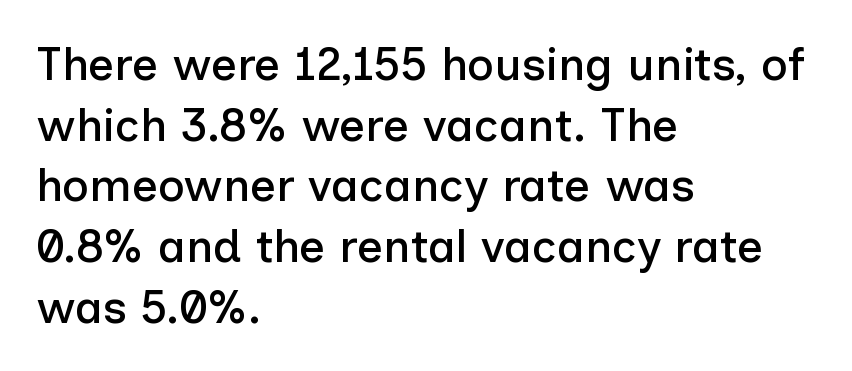
{"serif": "no", "italic": "no", "width": "normal", "stroke_contrast": "low", "x_height": "medium", "monospaced": "no", "underline": "no", "align": "left", "line_spacing": "normal", "line_spacing_ratio": 1.32, "letter_spacing": "normal", "letter_spacing_em": 0.0, "glyph_px": 46}
